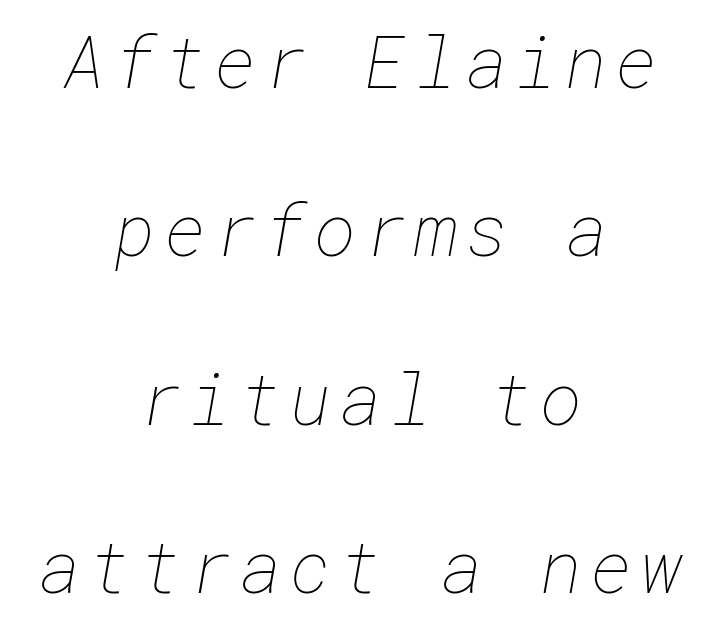
{"bold": "no", "weight": "thin", "width": "normal", "stroke_contrast": "low", "x_height": "medium", "underline": "no", "align": "center", "line_spacing": "loose", "line_spacing_ratio": 2.34, "glyph_px": 72}
